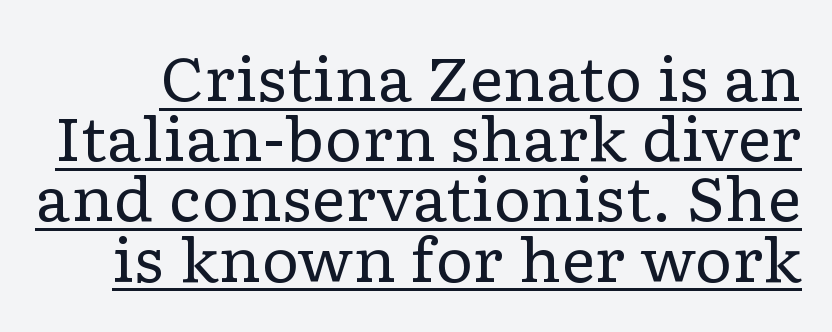
Q: Is the text bold? A: No.
Q: Is the text italic (slanted)? A: No, it is upright.
Q: Is the typeface a serif or a sans-serif typeface? A: Serif.
Q: Is the text underlined? A: Yes.
Q: Is the spacing between letters normal or unusually wide? A: Normal.
Q: Is the spacing between lines tight, normal or loose? A: Tight.
Q: Width (condensed, normal, or wide)? A: Wide.
Q: Stroke contrast? A: Low.
Q: x-height? A: Medium.
Q: Monospaced? A: No.
